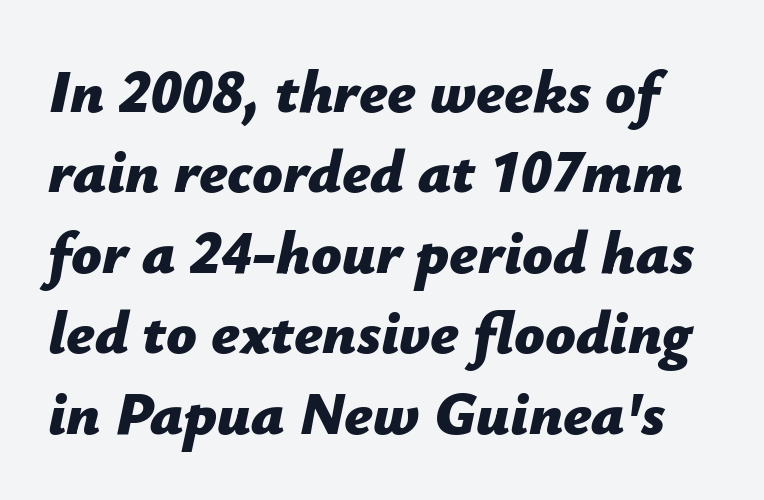
An italicized treatment has been applied to the whole sample. Is this a fixed-width face? No — the glyphs have proportional, varying widths. The letterforms sit shoulder to shoulder at normal distance. A full-strength bold gives these letters their thick strokes. The block of text has a typical density, with ordinary space between rows. The glyphs are unaccompanied by any horizontal stroke below them.
